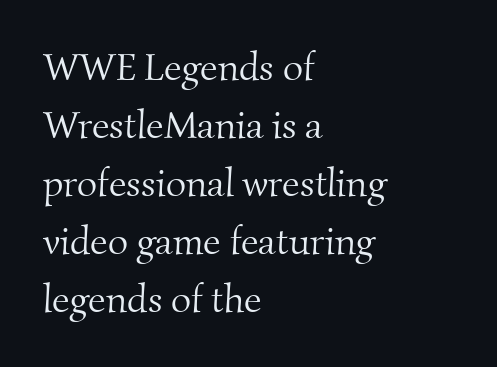
{"serif": "yes", "bold": "no", "weight": "light", "width": "normal", "stroke_contrast": "medium", "x_height": "small", "monospaced": "no", "underline": "no", "align": "left", "line_spacing": "normal", "line_spacing_ratio": 1.49, "letter_spacing": "normal", "letter_spacing_em": 0.0, "glyph_px": 39}
